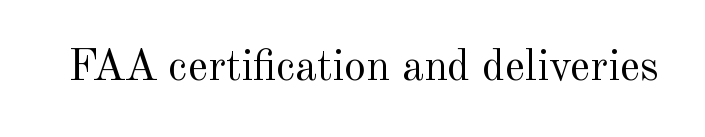
Q: Is the text bold? A: No.
Q: Is the text italic (slanted)? A: No, it is upright.
Q: Is the typeface a serif or a sans-serif typeface? A: Serif.
Q: Is the text underlined? A: No.
Q: Is the spacing between letters normal or unusually wide? A: Normal.
Q: Width (condensed, normal, or wide)? A: Normal.
Q: x-height? A: Small.
Q: Monospaced? A: No.
